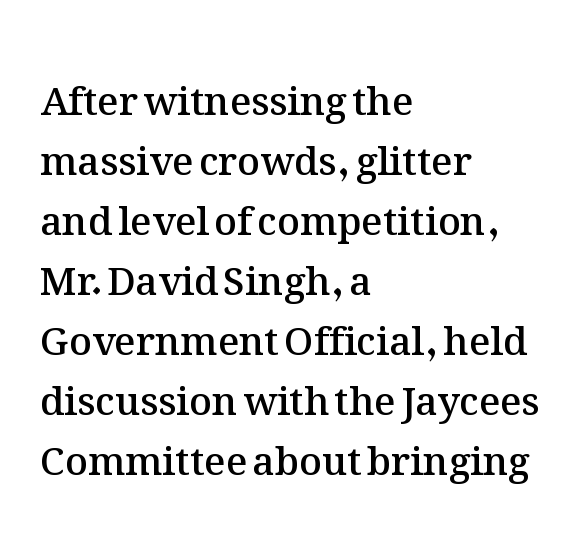
{"italic": "no", "bold": "semi", "weight": "semibold", "width": "normal", "stroke_contrast": "medium", "x_height": "medium", "monospaced": "no", "underline": "no", "align": "left", "line_spacing": "normal", "line_spacing_ratio": 1.54, "letter_spacing": "normal", "letter_spacing_em": 0.0, "glyph_px": 39}
